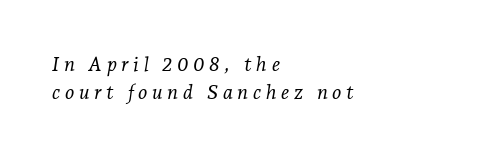
{"italic": "yes", "lean": "right", "slant_degrees": 7, "bold": "no", "underline": "no", "align": "left", "line_spacing": "normal", "line_spacing_ratio": 1.39, "letter_spacing": "wide", "letter_spacing_em": 0.23, "glyph_px": 20}
